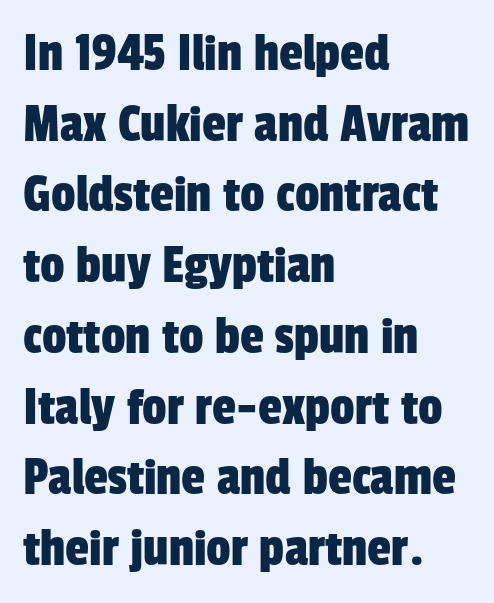
The image shows 54 px condensed sans-serif type; set left-aligned, normal line spacing (1.31x), normal letter spacing, not underlined; low stroke contrast and a medium x-height.
